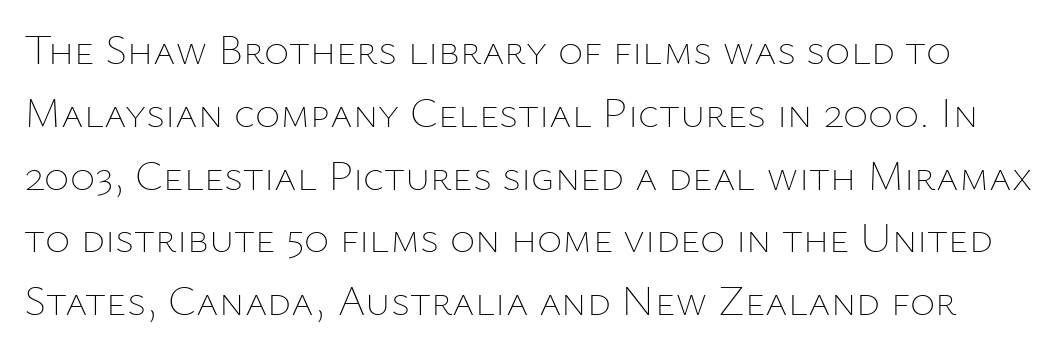
The image shows 43 px thin type, upright; set normal line spacing (1.46x), normal letter spacing, not underlined; low stroke contrast and a medium x-height.
